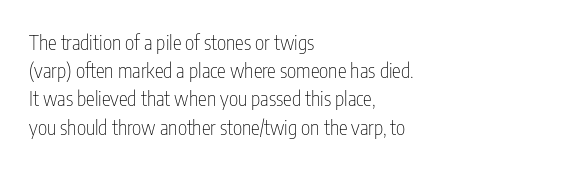
{"italic": "no", "bold": "no", "underline": "no", "align": "left", "line_spacing": "normal", "line_spacing_ratio": 1.41, "letter_spacing": "normal", "letter_spacing_em": 0.0, "glyph_px": 20}
